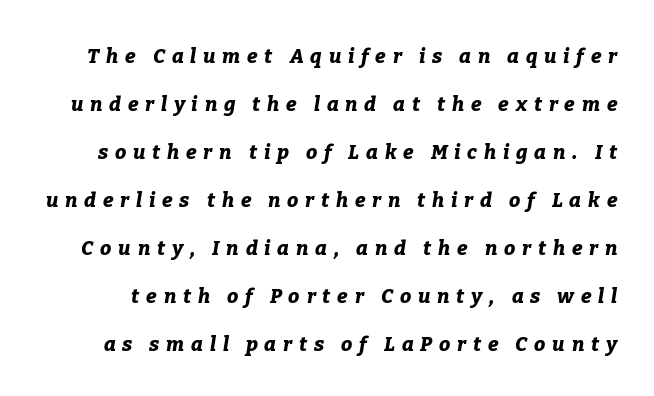
{"italic": "yes", "lean": "right", "slant_degrees": 9, "bold": "yes", "underline": "no", "line_spacing": "loose", "line_spacing_ratio": 2.4, "letter_spacing": "wide", "letter_spacing_em": 0.34, "glyph_px": 20}
